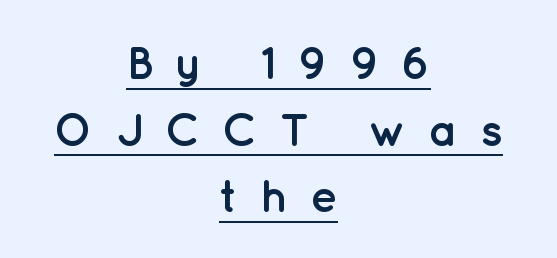
The image shows 46 px semibold sans-serif type, upright; set centered, normal line spacing (1.45x), unusually wide letter spacing (+0.48 em), underlined; low stroke contrast and a medium x-height.
